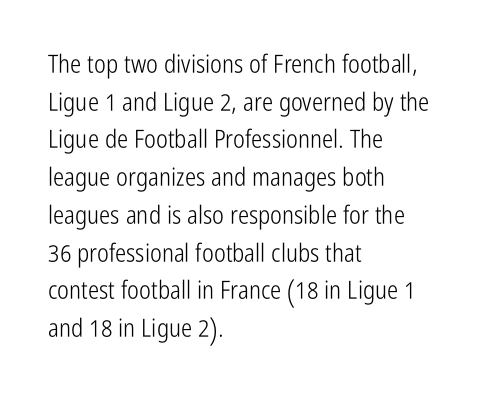
The image shows 25 px text type, upright; set left-aligned, normal line spacing (1.51x), normal letter spacing, not underlined.
